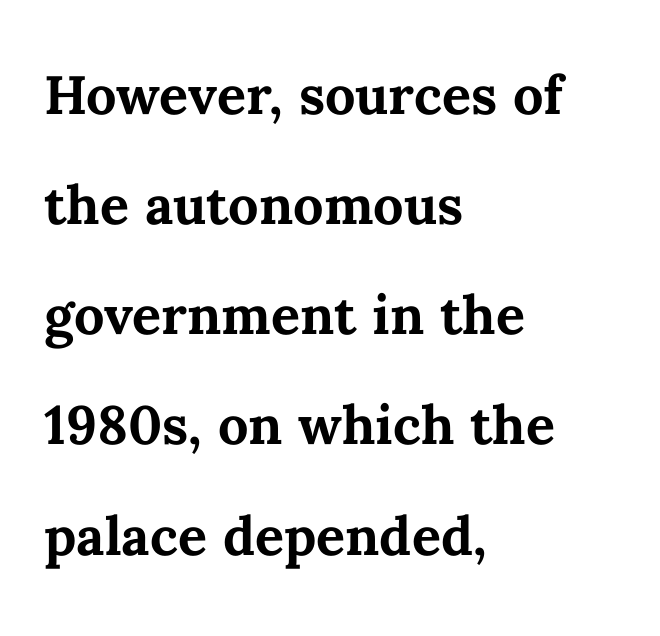
Q: Is the text bold? A: Yes.
Q: Is the text italic (slanted)? A: No, it is upright.
Q: Is the text underlined? A: No.
Q: How is the paragraph aligned? A: Left-aligned.
Q: Is the spacing between letters normal or unusually wide? A: Normal.
Q: Is the spacing between lines tight, normal or loose? A: Normal.
Q: Width (condensed, normal, or wide)? A: Normal.
Q: Stroke contrast? A: Medium.
Q: x-height? A: Medium.
Q: Monospaced? A: No.
